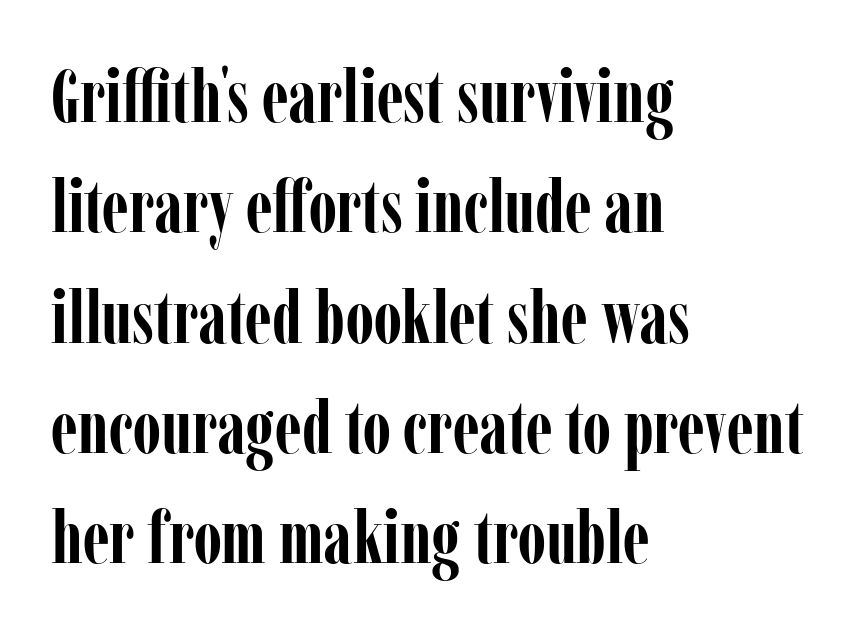
{"serif": "yes", "italic": "no", "bold": "yes", "weight": "semibold", "width": "condensed", "stroke_contrast": "low", "x_height": "medium", "monospaced": "no", "underline": "no", "align": "left", "line_spacing": "normal", "line_spacing_ratio": 1.49, "letter_spacing": "normal", "letter_spacing_em": 0.0, "glyph_px": 74}
